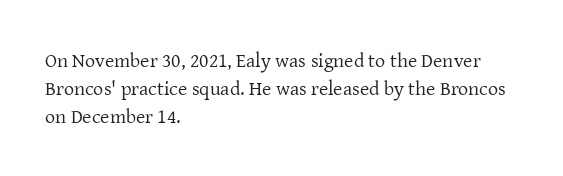
Q: Is the text bold? A: No.
Q: Is the text italic (slanted)? A: No, it is upright.
Q: Is the text underlined? A: No.
Q: How is the paragraph aligned? A: Left-aligned.
Q: Is the spacing between letters normal or unusually wide? A: Normal.
Q: Is the spacing between lines tight, normal or loose? A: Normal.
